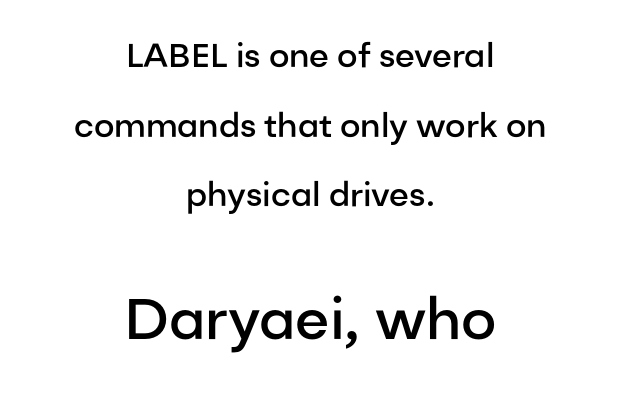
Q: Is the text bold? A: Semi-bold.
Q: Is the text italic (slanted)? A: No, it is upright.
Q: Is the typeface a serif or a sans-serif typeface? A: Sans-serif.
Q: Is the text underlined? A: No.
Q: How is the paragraph aligned? A: Centered.
Q: Is the spacing between letters normal or unusually wide? A: Normal.
Q: Is the spacing between lines tight, normal or loose? A: Loose.
Q: Which block of text is set in a larger size, the first (top) or the second (bottom)? A: The second (bottom) one.
Q: Width (condensed, normal, or wide)? A: Normal.
Q: Stroke contrast? A: Low.
Q: x-height? A: Medium.
Q: Monospaced? A: No.
